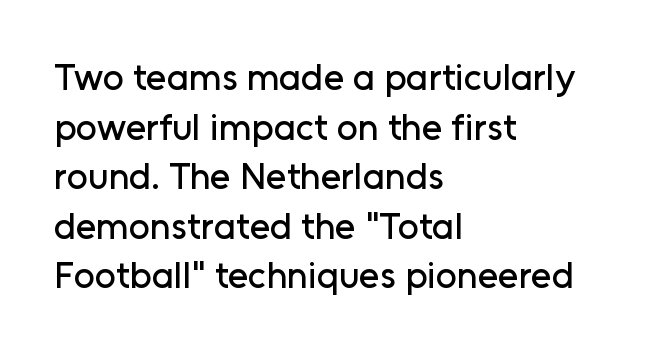
Examine the stroke ends and you'll find no serifs. Caption: standard tracking, unaltered. The ragged edge is on the right, which tells us the setting is flush left. Is there any slant? The stems are plumb. Regarding leading, the lines here are spaced in the standard way.
